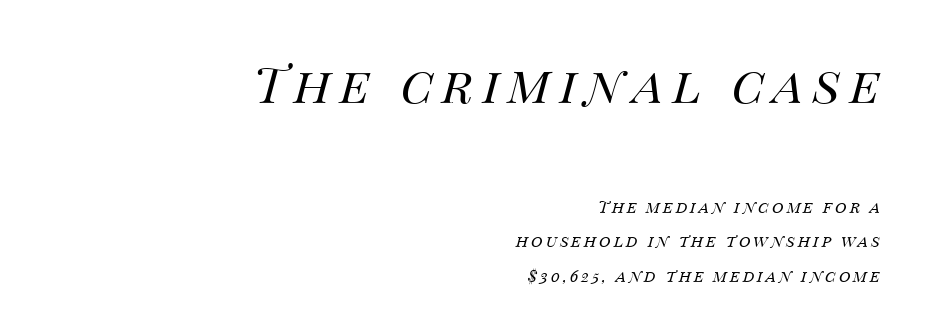
Q: Is the text bold? A: No.
Q: Is the text italic (slanted)? A: Yes, it leans right by about 14 degrees.
Q: Is the text underlined? A: No.
Q: How is the paragraph aligned? A: Right-aligned.
Q: Is the spacing between lines tight, normal or loose? A: Loose.
Q: Which block of text is set in a larger size, the first (top) or the second (bottom)? A: The first (top) one.
Q: Width (condensed, normal, or wide)? A: Normal.
Q: Stroke contrast? A: Medium.
Q: x-height? A: Large.
Q: Monospaced? A: No.
